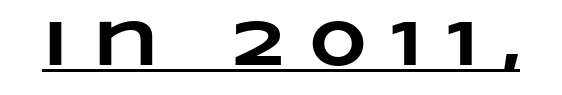
{"bold": "yes", "weight": "heavy", "width": "wide", "stroke_contrast": "low", "x_height": "large", "monospaced": "no", "underline": "yes", "letter_spacing": "wide", "letter_spacing_em": 0.39, "glyph_px": 64}
